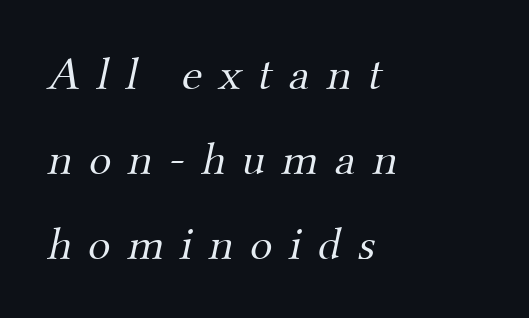
The image shows 47 px light serif type; set left-aligned, line spacing 1.81x, unusually wide letter spacing (+0.35 em), not underlined; medium stroke contrast and a small x-height.
